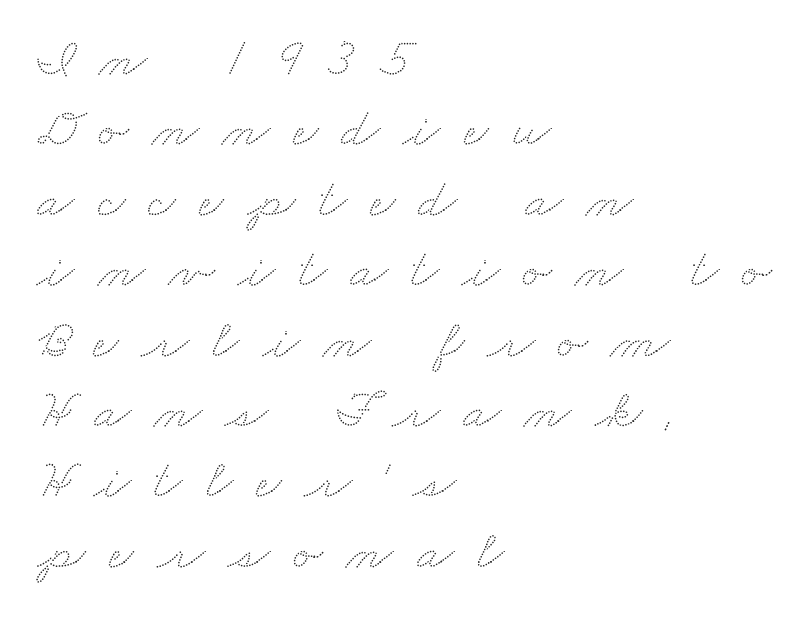
Q: Is the text underlined? A: No.
Q: How is the paragraph aligned? A: Left-aligned.
Q: Is the spacing between letters normal or unusually wide? A: Unusually wide.
Q: Is the spacing between lines tight, normal or loose? A: Normal.
Q: Width (condensed, normal, or wide)? A: Wide.
Q: Stroke contrast? A: Low.
Q: x-height? A: Small.
Q: Monospaced? A: No.
